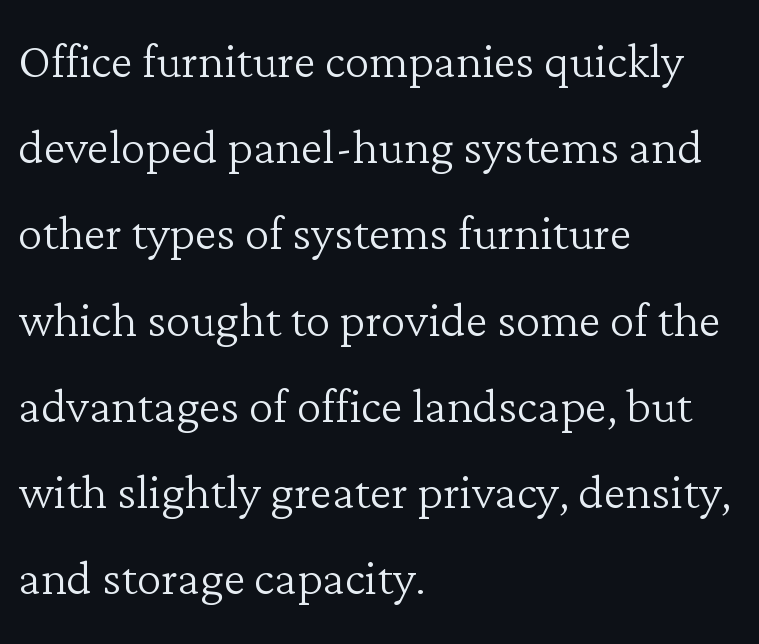
The image shows 62 px light serif type, upright; set left-aligned, normal line spacing (1.39x), normal letter spacing, not underlined; low stroke contrast and a medium x-height.
